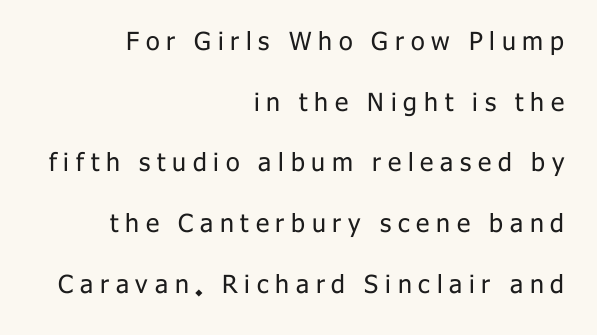
{"italic": "no", "bold": "no", "underline": "no", "align": "right", "line_spacing": "loose", "line_spacing_ratio": 2.43, "letter_spacing": "wide", "letter_spacing_em": 0.27, "glyph_px": 25}
